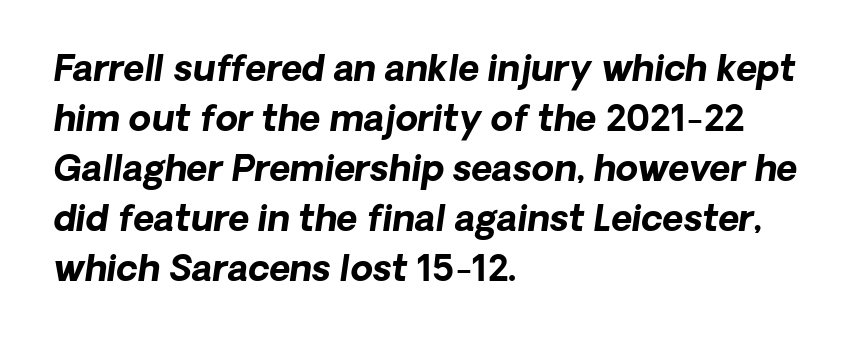
Summary of weight: heavy, a full bold. The passage shown stacks its lines at a standard gap. The tracking reads as untouched default to a designer's eye. The text block is weighted toward the left margin, trailing off unevenly rightward. Proportional: the letters do not fall into vertical columns. Observe the lean: these are italic letterforms.
